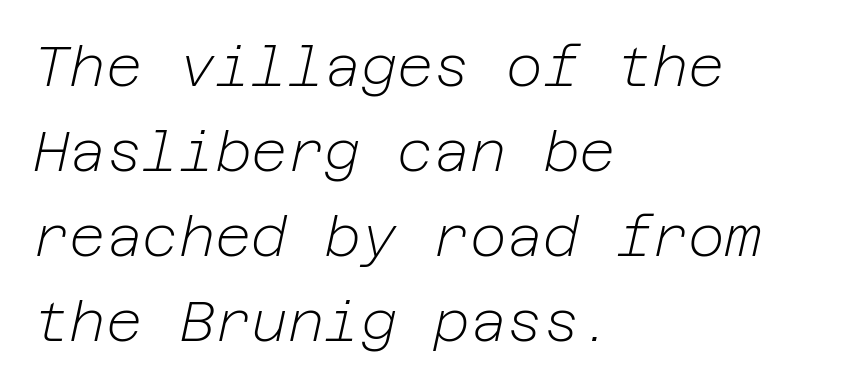
Q: Is the text bold? A: No.
Q: Is the text italic (slanted)? A: Yes, it leans right by about 12 degrees.
Q: Is the text underlined? A: No.
Q: How is the paragraph aligned? A: Left-aligned.
Q: Is the spacing between letters normal or unusually wide? A: Normal.
Q: Is the spacing between lines tight, normal or loose? A: Normal.
Q: Width (condensed, normal, or wide)? A: Normal.
Q: Stroke contrast? A: Low.
Q: x-height? A: Medium.
